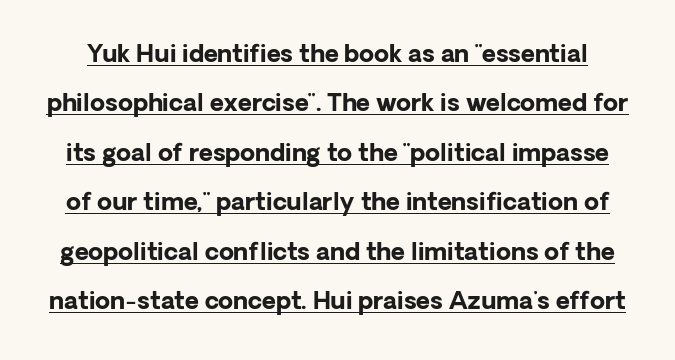
Underlining? Definitely there. The passage shown has conventional tracking throughout. Tall strokes in this sample are plumb rather than angled. I'd describe the lettering as bold — thick and assertive. Compared with typical paragraphs, the rows here are farther apart.
